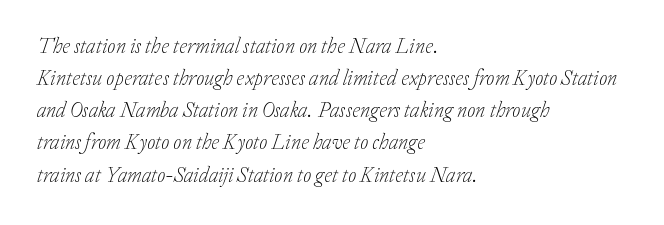
Q: Is the text bold? A: No.
Q: Is the text italic (slanted)? A: Yes, it leans right by about 20 degrees.
Q: Is the text underlined? A: No.
Q: How is the paragraph aligned? A: Left-aligned.
Q: Is the spacing between letters normal or unusually wide? A: Normal.
Q: Is the spacing between lines tight, normal or loose? A: Normal.
